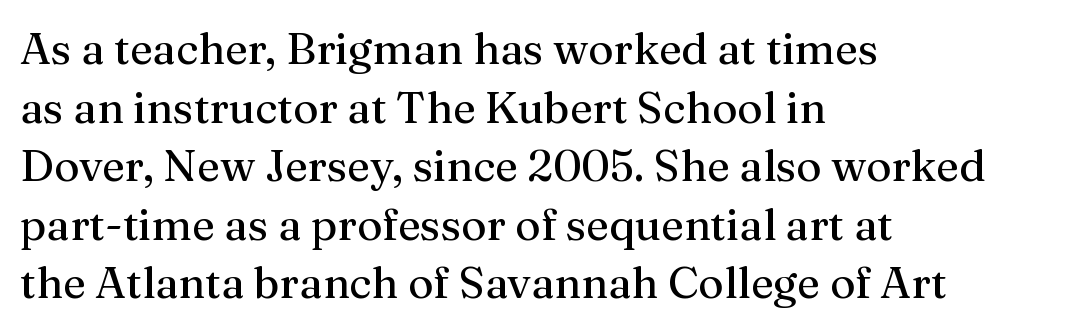
The image shows 44 px regular-weight serif type, upright; set left-aligned, normal line spacing (1.33x), normal letter spacing, not underlined; medium stroke contrast and a medium x-height.
